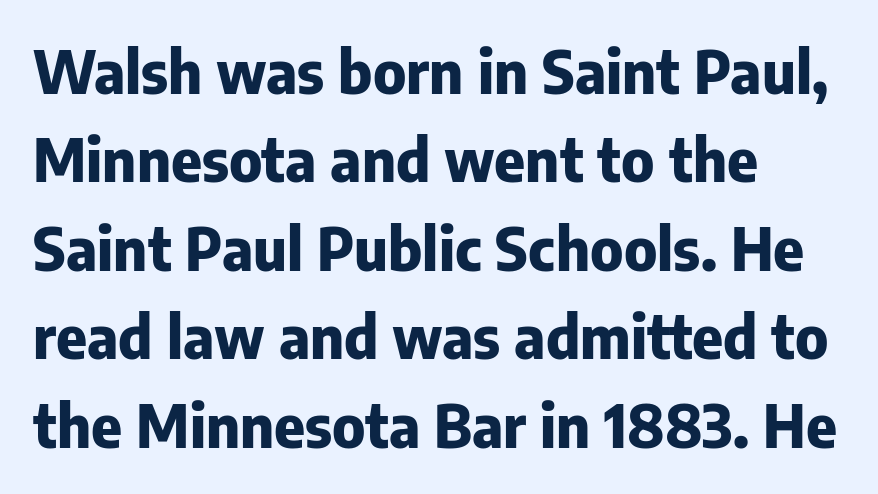
The image shows 59 px heavy sans-serif type, upright; set left-aligned, normal line spacing (1.5x), normal letter spacing, not underlined; low stroke contrast and a medium x-height.
